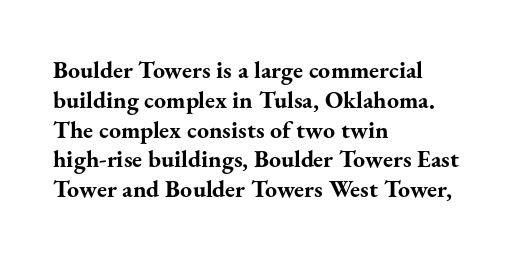
{"italic": "no", "bold": "yes", "underline": "no", "align": "left", "line_spacing_ratio": 1.24, "letter_spacing": "normal", "letter_spacing_em": 0.0, "glyph_px": 24}
